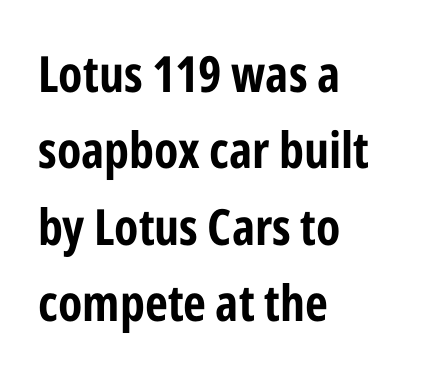
The face used here is a sans, in the tradition of grotesques and geometrics. The typography opts for an upright posture over an oblique one. The rendering uses natural spacing where letterforms have individual widths. What stands out about the letter spacing? Nothing — it is the standard amount.
